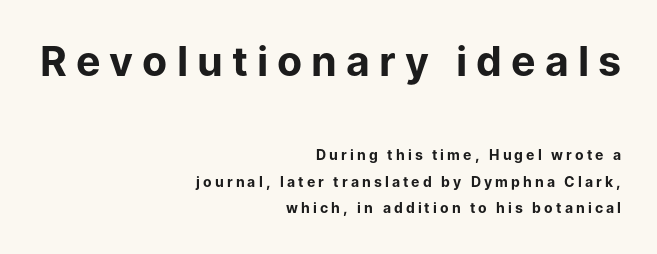
{"serif": "no", "italic": "no", "bold": "yes", "weight": "bold", "width": "normal", "stroke_contrast": "low", "x_height": "medium", "monospaced": "no", "underline": "no", "align": "right", "line_spacing_ratio": 1.89, "letter_spacing": "wide", "letter_spacing_em": 0.22, "larger_block": "first", "size_ratio": 2.93, "glyph_px": 41}
